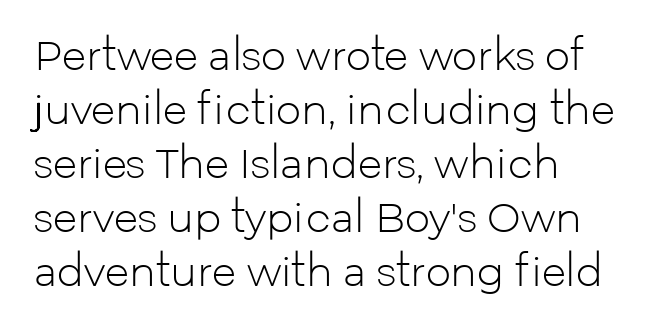
{"serif": "no", "italic": "no", "bold": "no", "weight": "light", "width": "normal", "stroke_contrast": "low", "x_height": "medium", "monospaced": "no", "underline": "no", "align": "left", "line_spacing": "normal", "line_spacing_ratio": 1.35, "letter_spacing": "normal", "letter_spacing_em": 0.0, "glyph_px": 40}
